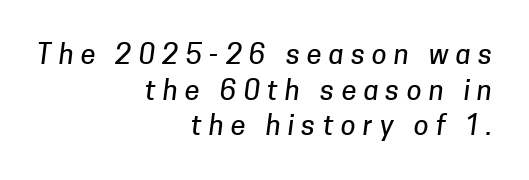
The image shows 27 px text type; set right-aligned, normal line spacing (1.32x), unusually wide letter spacing (+0.27 em), not underlined.
